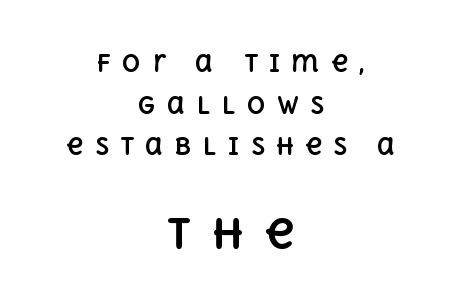
The image shows 41 px bold type, upright; set centered, line spacing 1.81x, unusually wide letter spacing (+0.49 em), not underlined; the second (bottom) block is 1.78x larger; a large x-height.
